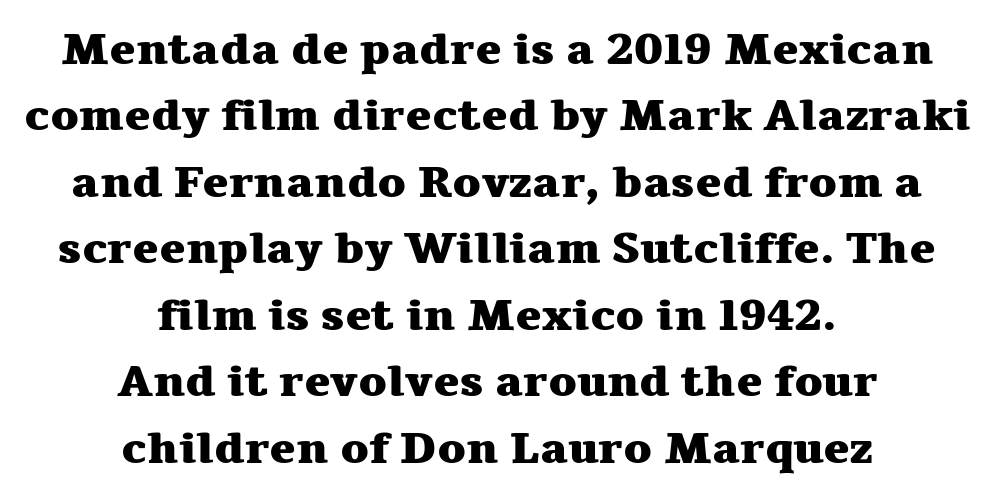
{"serif": "yes", "italic": "no", "bold": "yes", "weight": "heavy", "width": "wide", "stroke_contrast": "medium", "x_height": "medium", "monospaced": "no", "underline": "no", "align": "center", "line_spacing": "normal", "line_spacing_ratio": 1.51, "letter_spacing": "normal", "letter_spacing_em": 0.0, "glyph_px": 44}
